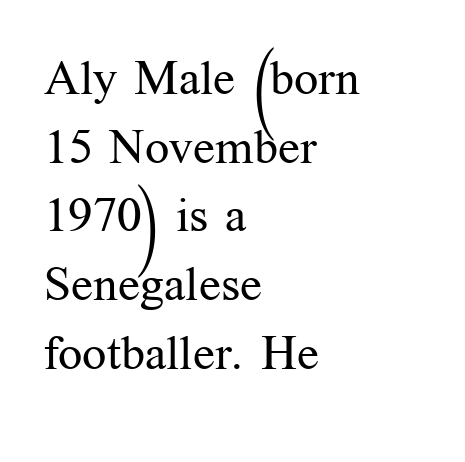
The image shows 48 px regular-weight serif type, upright; set left-aligned, normal line spacing (1.43x), normal letter spacing, not underlined; medium stroke contrast and a medium x-height.
